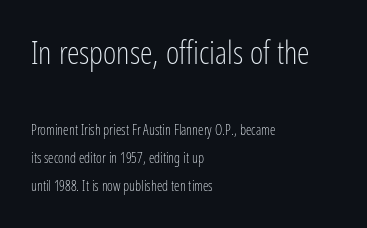
The image shows 32 px light, condensed sans-serif type, upright; set left-aligned, loose line spacing (2.0x), normal letter spacing, not underlined; the first (top) block is 2.29x larger; low stroke contrast and a medium x-height.
